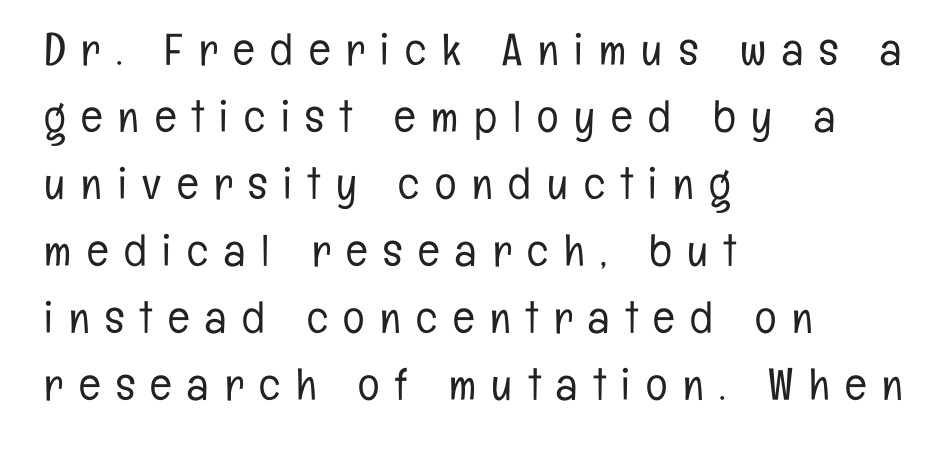
The designer went with a sans here, leaving each stem footless. Tracking here is generous; glyphs stand well apart from one another. Note the varied advance widths — an 'i' is clearly narrower than an 'm'. Designer's note — italics off, roman on. The designer left line spacing at the default. The compositor pushed each line to the left boundary.
